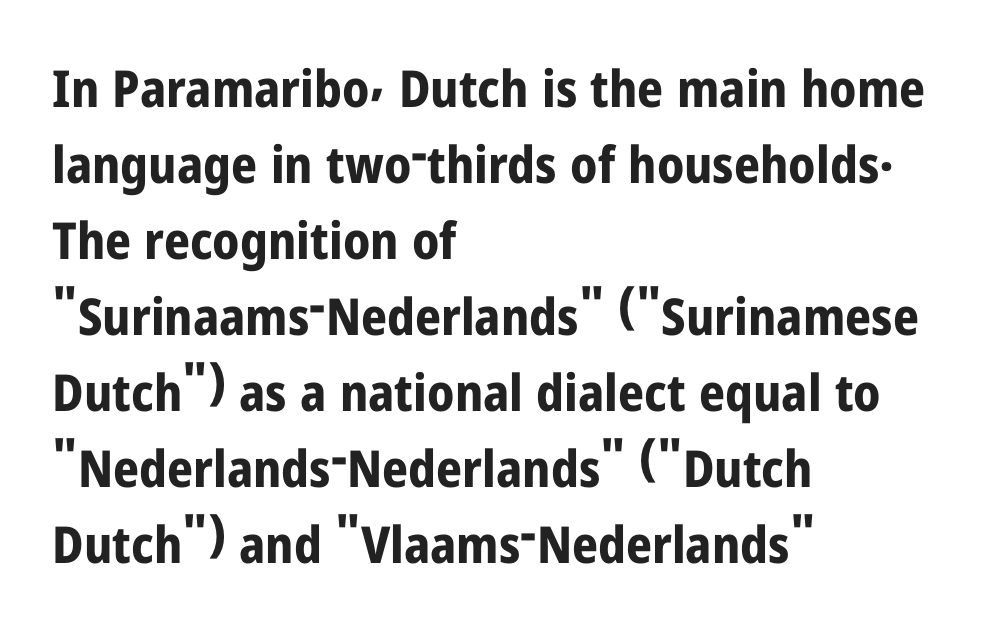
Q: Is the text bold? A: Yes.
Q: Is the text italic (slanted)? A: No, it is upright.
Q: Is the typeface a serif or a sans-serif typeface? A: Sans-serif.
Q: Is the text underlined? A: No.
Q: How is the paragraph aligned? A: Left-aligned.
Q: Is the spacing between letters normal or unusually wide? A: Normal.
Q: Is the spacing between lines tight, normal or loose? A: Normal.
Q: Width (condensed, normal, or wide)? A: Condensed.
Q: Stroke contrast? A: Low.
Q: x-height? A: Medium.
Q: Monospaced? A: No.
